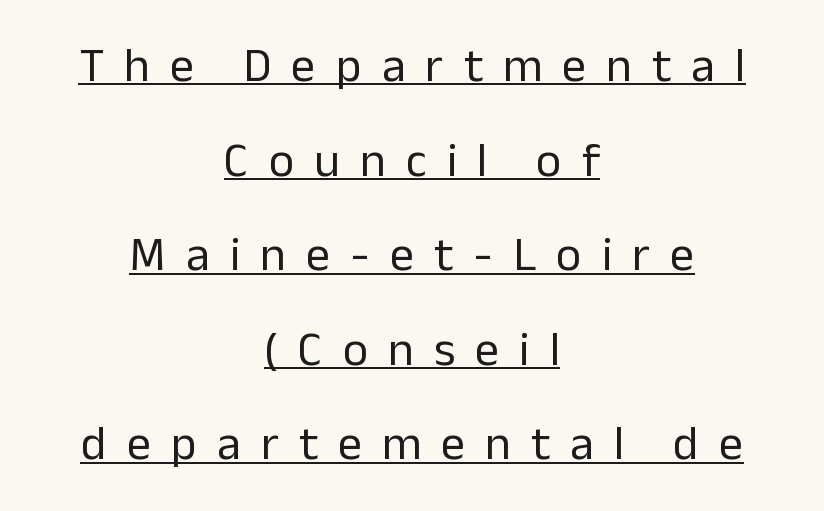
The image shows 48 px regular-weight sans-serif type, upright; set centered, loose line spacing (1.97x), unusually wide letter spacing (+0.42 em), underlined; low stroke contrast and a medium x-height.
